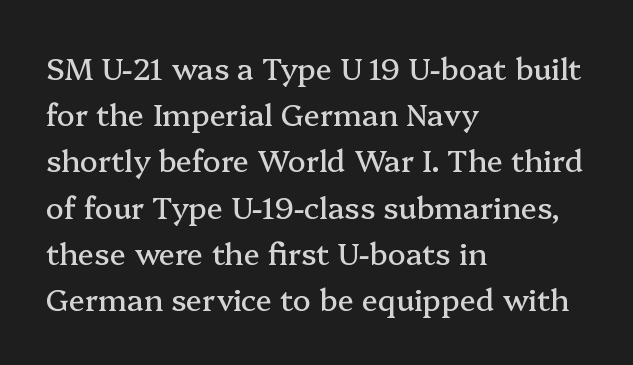
{"serif": "yes", "italic": "no", "width": "normal", "stroke_contrast": "medium", "x_height": "medium", "monospaced": "no", "underline": "no", "align": "left", "line_spacing": "normal", "line_spacing_ratio": 1.54, "letter_spacing": "normal", "letter_spacing_em": 0.0, "glyph_px": 30}
